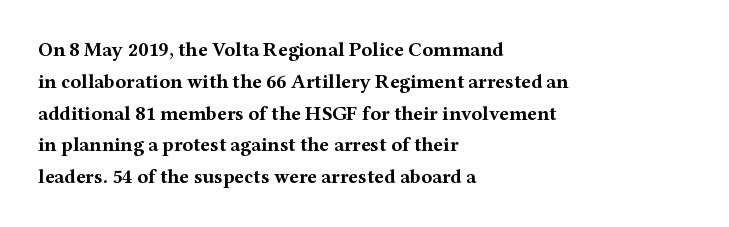
{"italic": "no", "bold": "yes", "underline": "no", "align": "left", "line_spacing": "normal", "line_spacing_ratio": 1.59, "letter_spacing": "normal", "letter_spacing_em": 0.0, "glyph_px": 20}
